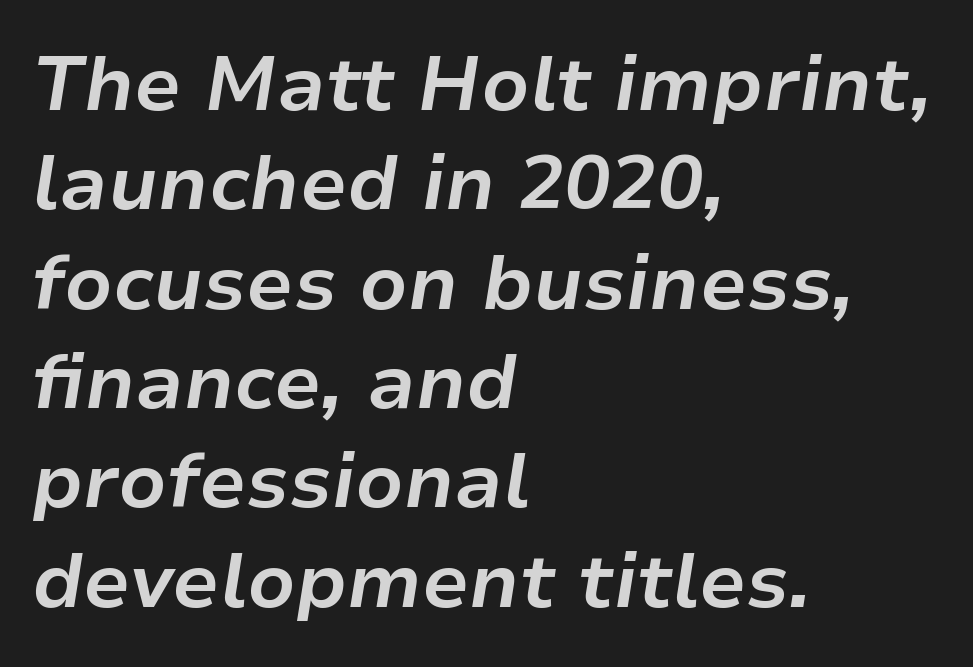
{"italic": "yes", "lean": "right", "slant_degrees": 9, "bold": "yes", "weight": "bold", "width": "normal", "stroke_contrast": "low", "x_height": "medium", "monospaced": "no", "underline": "no", "align": "left", "line_spacing": "normal", "line_spacing_ratio": 1.29, "letter_spacing": "normal", "letter_spacing_em": 0.0, "glyph_px": 77}
